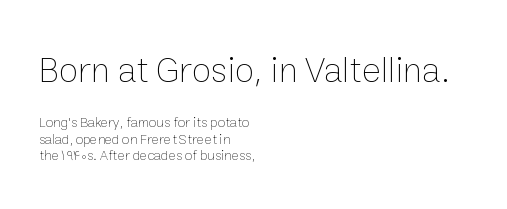
Teacher's note: observe the even left margin — that is flush-left alignment. Check the space under the baseline: it is left empty. The strokes carry an ordinary text weight at most. Does extra space separate the letters? No, they use regular spacing. Looks like regular typesetting: each glyph gets only the width it needs. If you drew a line through each stem, it would be perfectly vertical.
